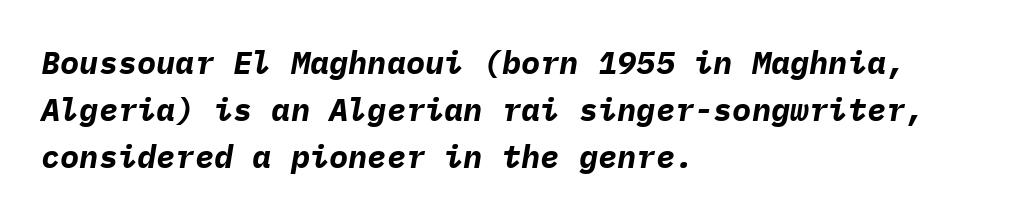
Set as a true bold cut, around the 700 mark. Default kerning and tracking; the words read as compact shapes. Caption: multi-line text, flush left, ragged right. Normally led — the rows are evenly, conventionally spaced.
